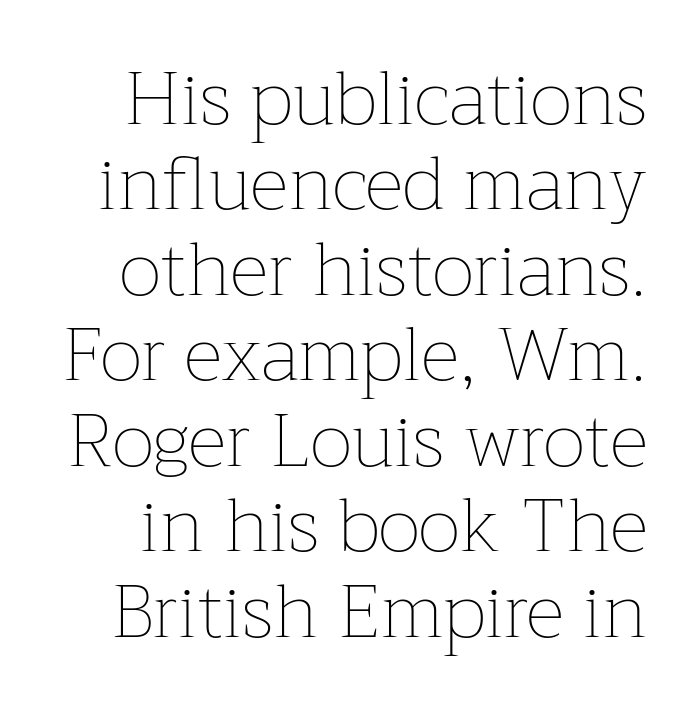
The image shows 75 px thin type, upright; set tight line spacing (1.14x), normal letter spacing, not underlined; low stroke contrast and a medium x-height.
